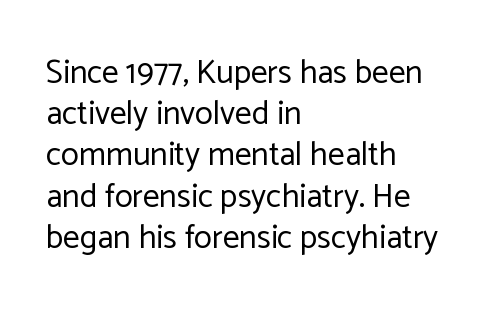
{"serif": "no", "italic": "no", "bold": "no", "weight": "regular", "width": "normal", "stroke_contrast": "low", "x_height": "medium", "monospaced": "no", "underline": "no", "align": "left", "line_spacing": "normal", "line_spacing_ratio": 1.25, "letter_spacing": "normal", "letter_spacing_em": 0.0, "glyph_px": 33}
